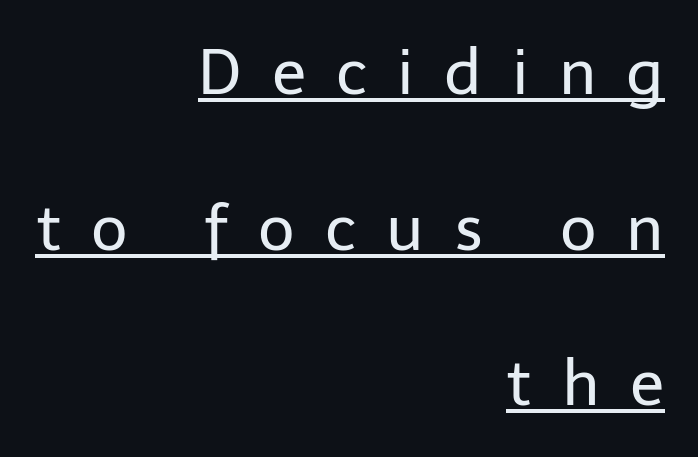
The weight would be labelled regular, book, light, or lighter still. The rendering uses a large line-height, opening up the rows. Note the varied advance widths — an 'i' is clearly narrower than an 'm'. Notice how a bar underscores the lettering throughout.
